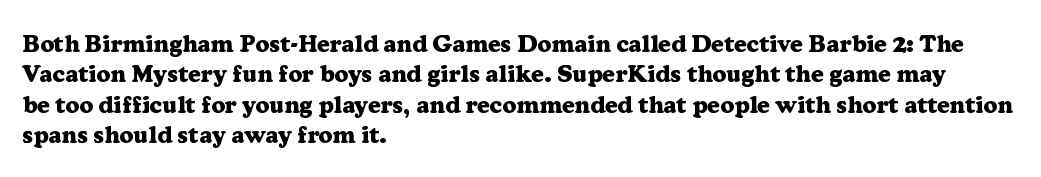
Q: Is the text bold? A: Yes.
Q: Is the text italic (slanted)? A: No, it is upright.
Q: Is the text underlined? A: No.
Q: How is the paragraph aligned? A: Left-aligned.
Q: Is the spacing between letters normal or unusually wide? A: Normal.
Q: Is the spacing between lines tight, normal or loose? A: Normal.
